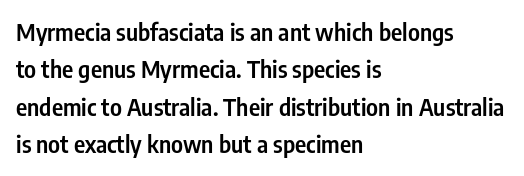
{"italic": "no", "bold": "semi", "underline": "no", "align": "left", "line_spacing": "normal", "line_spacing_ratio": 1.56, "letter_spacing": "normal", "letter_spacing_em": 0.0, "glyph_px": 24}
